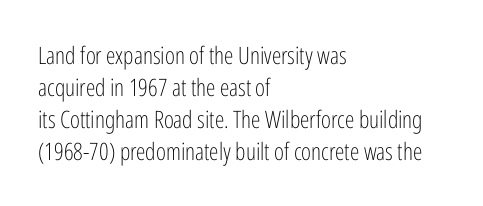
{"italic": "no", "bold": "no", "underline": "no", "align": "left", "line_spacing": "normal", "line_spacing_ratio": 1.33, "letter_spacing": "normal", "letter_spacing_em": 0.0, "glyph_px": 24}
